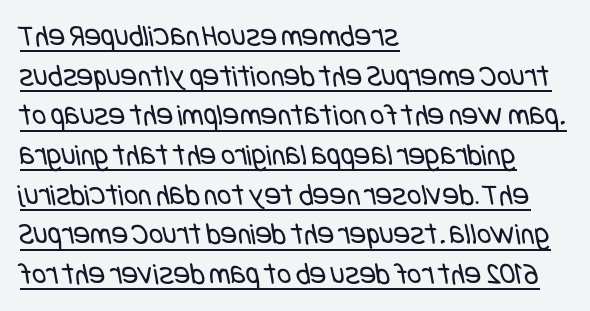
The image shows 31 px regular-weight, condensed sans-serif type; set left-aligned, normal line spacing (1.28x), normal letter spacing, underlined; low stroke contrast and a large x-height.
